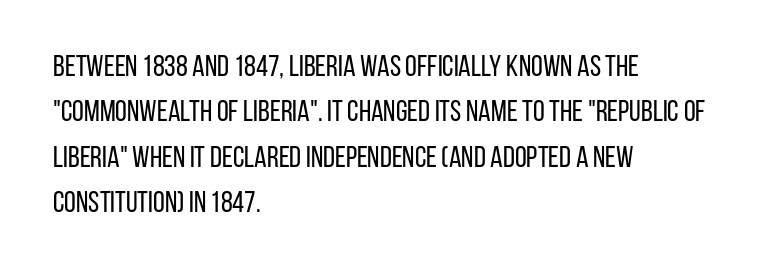
Q: Is the text bold? A: No.
Q: Is the text italic (slanted)? A: No, it is upright.
Q: Is the typeface a serif or a sans-serif typeface? A: Sans-serif.
Q: Is the text underlined? A: No.
Q: How is the paragraph aligned? A: Left-aligned.
Q: Is the spacing between letters normal or unusually wide? A: Normal.
Q: Is the spacing between lines tight, normal or loose? A: Normal.
Q: Width (condensed, normal, or wide)? A: Condensed.
Q: Stroke contrast? A: Low.
Q: x-height? A: Large.
Q: Monospaced? A: No.
